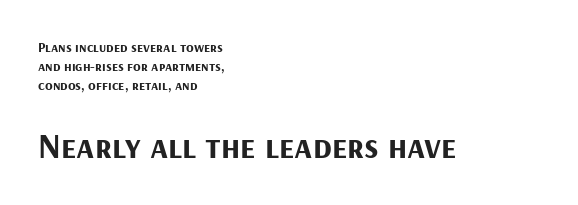
The image shows 35 px bold sans-serif type, upright; set left-aligned, normal line spacing (1.35x), normal letter spacing, not underlined; the second (bottom) block is 2.5x larger; medium stroke contrast and a medium x-height.
